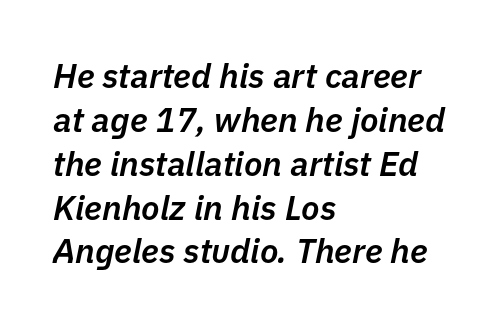
The image shows 34 px semibold type, italic (leaning right); set left-aligned, normal line spacing (1.29x), normal letter spacing, not underlined; low stroke contrast and a medium x-height.
